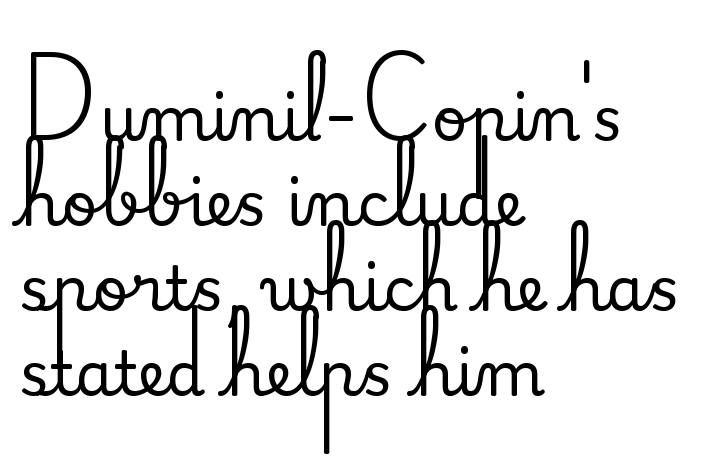
Spacing between characters is what you'd get straight out of the box. Layout note: lines flush left. Here the designer chose a conventional face with non-uniform glyph widths. A bare baseline throughout the passage.
